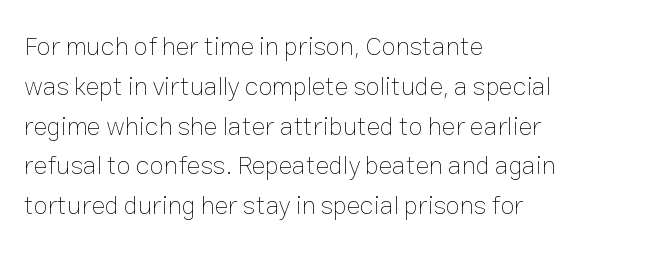
The image shows 26 px text type, upright; set left-aligned, normal line spacing (1.53x), normal letter spacing, not underlined.
